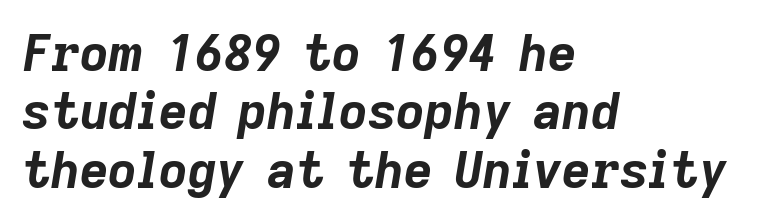
{"italic": "yes", "lean": "right", "slant_degrees": 9, "bold": "yes", "weight": "bold", "width": "normal", "stroke_contrast": "low", "x_height": "medium", "monospaced": "no", "underline": "no", "align": "left", "line_spacing_ratio": 1.17, "letter_spacing": "normal", "letter_spacing_em": 0.0, "glyph_px": 50}
